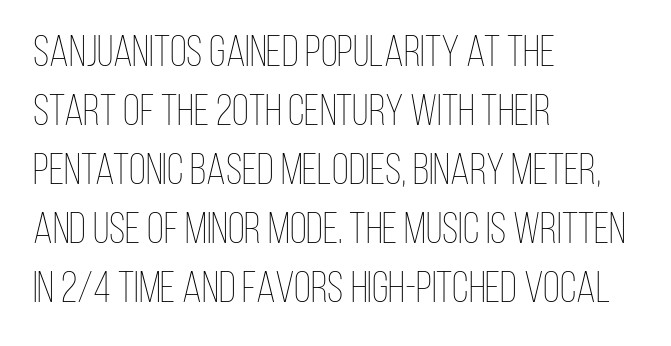
{"italic": "no", "bold": "no", "weight": "thin", "width": "condensed", "stroke_contrast": "low", "x_height": "large", "monospaced": "no", "underline": "no", "align": "left", "line_spacing": "normal", "line_spacing_ratio": 1.34, "letter_spacing": "normal", "letter_spacing_em": 0.0, "glyph_px": 44}
